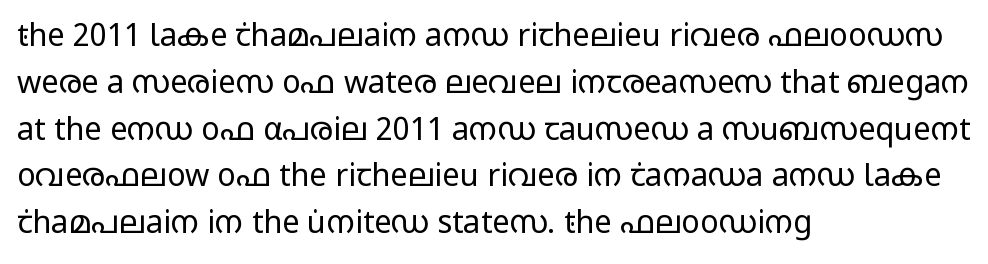
Designer's note — italics off, roman on. Students, note that the glyphs here touch the page at normal intervals. Caption: multi-line text, flush left, ragged right. One glance says typical: line gaps are just what's usual. Nothing heavy about these letters — not bold at all.
